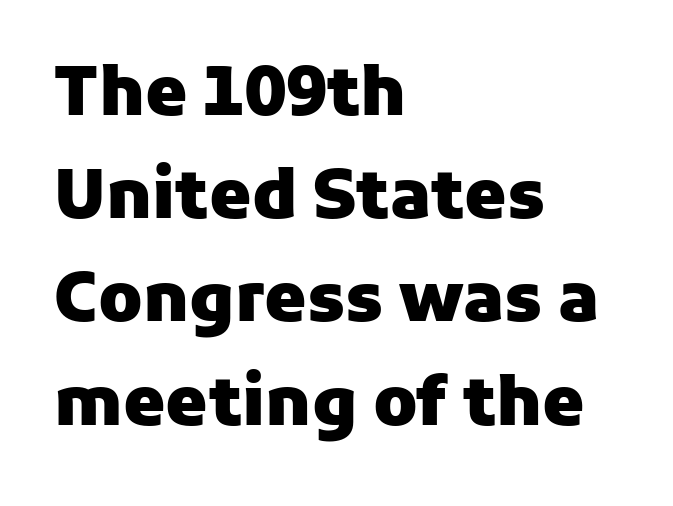
The image shows 67 px heavy sans-serif type, upright; set left-aligned, normal line spacing (1.54x), normal letter spacing, not underlined; low stroke contrast and a medium x-height.
